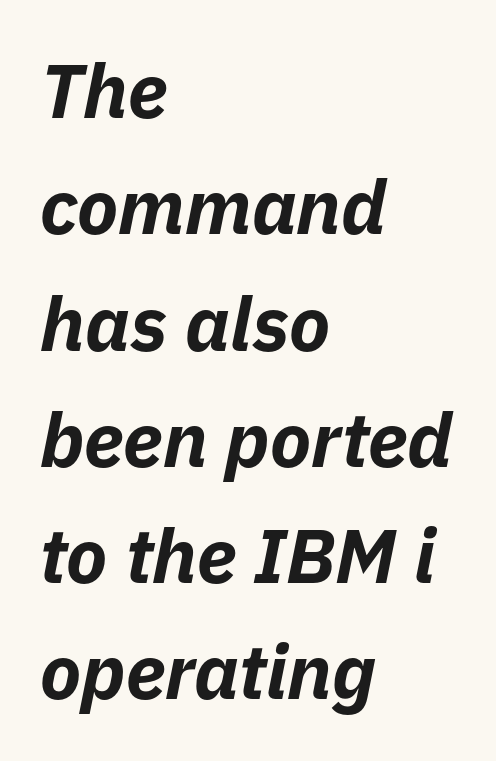
{"italic": "yes", "lean": "right", "slant_degrees": 11, "bold": "yes", "weight": "bold", "width": "normal", "stroke_contrast": "low", "x_height": "medium", "monospaced": "no", "underline": "no", "align": "left", "line_spacing": "normal", "line_spacing_ratio": 1.53, "letter_spacing": "normal", "letter_spacing_em": 0.0, "glyph_px": 76}
